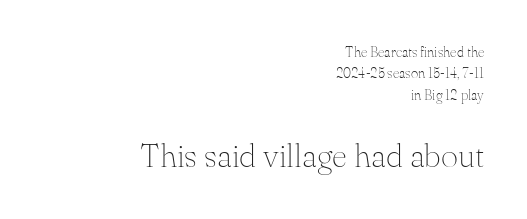
Q: Is the text bold? A: No.
Q: Is the text italic (slanted)? A: No, it is upright.
Q: Is the typeface a serif or a sans-serif typeface? A: Serif.
Q: Is the text underlined? A: No.
Q: How is the paragraph aligned? A: Right-aligned.
Q: Is the spacing between letters normal or unusually wide? A: Normal.
Q: Is the spacing between lines tight, normal or loose? A: Normal.
Q: Which block of text is set in a larger size, the first (top) or the second (bottom)? A: The second (bottom) one.
Q: Width (condensed, normal, or wide)? A: Normal.
Q: Stroke contrast? A: Medium.
Q: x-height? A: Small.
Q: Monospaced? A: No.
